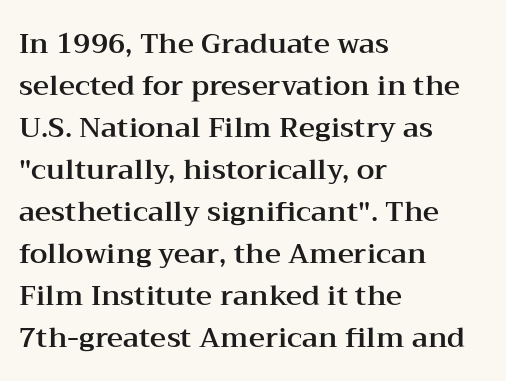
Q: Is the text italic (slanted)? A: No, it is upright.
Q: Is the typeface a serif or a sans-serif typeface? A: Serif.
Q: Is the text underlined? A: No.
Q: How is the paragraph aligned? A: Left-aligned.
Q: Is the spacing between letters normal or unusually wide? A: Normal.
Q: Is the spacing between lines tight, normal or loose? A: Normal.
Q: Width (condensed, normal, or wide)? A: Wide.
Q: Stroke contrast? A: Medium.
Q: x-height? A: Medium.
Q: Monospaced? A: No.
